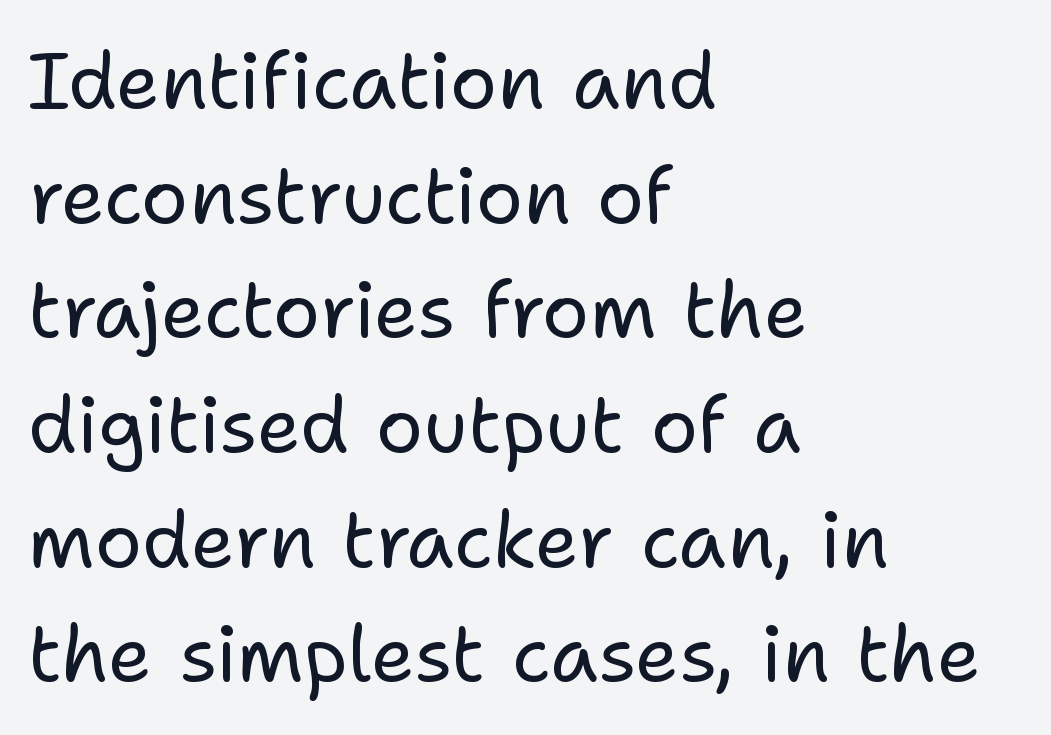
Q: Is the text bold? A: No.
Q: Is the text italic (slanted)? A: No, it is upright.
Q: Is the typeface a serif or a sans-serif typeface? A: Sans-serif.
Q: Is the text underlined? A: No.
Q: How is the paragraph aligned? A: Left-aligned.
Q: Is the spacing between letters normal or unusually wide? A: Normal.
Q: Is the spacing between lines tight, normal or loose? A: Normal.
Q: Width (condensed, normal, or wide)? A: Normal.
Q: Stroke contrast? A: Low.
Q: x-height? A: Medium.
Q: Monospaced? A: No.
